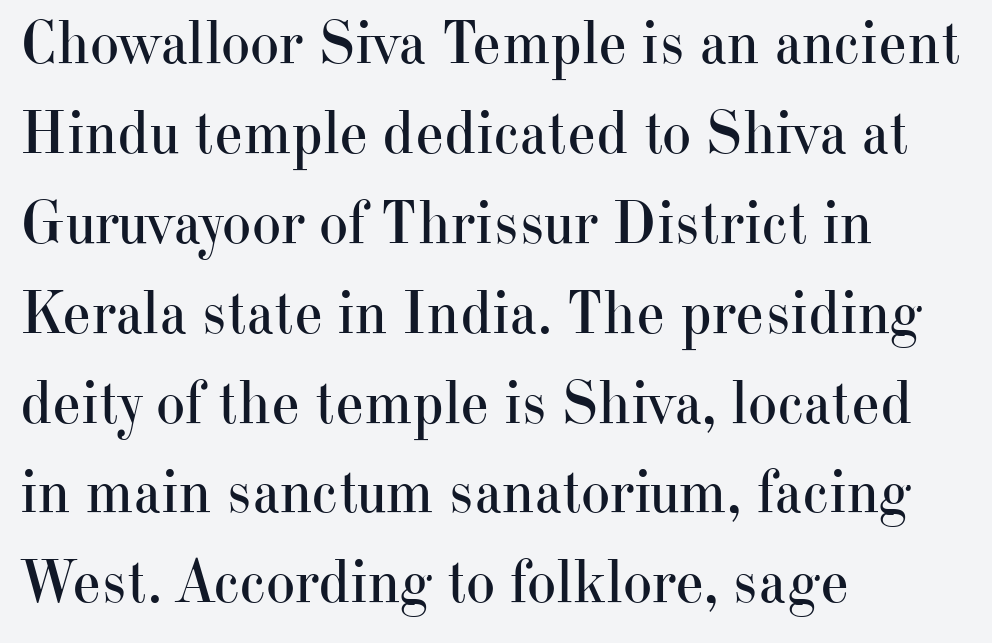
The image shows 62 px regular-weight serif type, upright; set left-aligned, normal line spacing (1.45x), normal letter spacing, not underlined; high stroke contrast and a small x-height.
